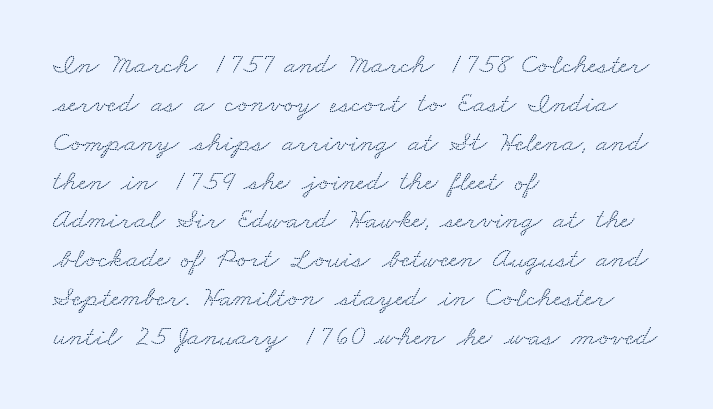
{"width": "wide", "stroke_contrast": "low", "x_height": "small", "monospaced": "no", "underline": "no", "align": "left", "line_spacing": "normal", "line_spacing_ratio": 1.34, "letter_spacing": "normal", "letter_spacing_em": 0.0, "glyph_px": 29}
